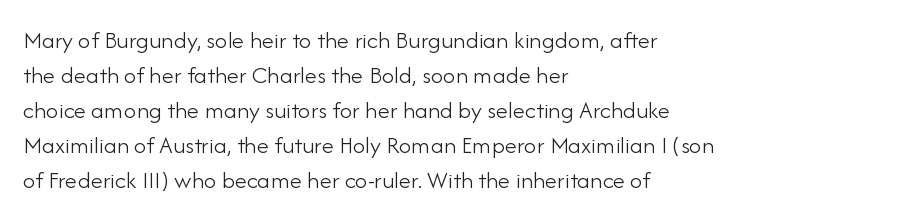
Q: Is the text bold? A: No.
Q: Is the text italic (slanted)? A: No, it is upright.
Q: Is the text underlined? A: No.
Q: How is the paragraph aligned? A: Left-aligned.
Q: Is the spacing between letters normal or unusually wide? A: Normal.
Q: Is the spacing between lines tight, normal or loose? A: Normal.
